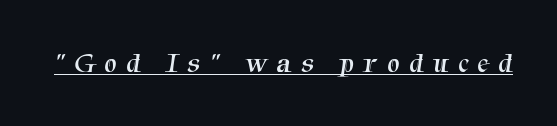
Glyph-to-glyph distance is far greater than everyday printed text. Note the varied advance widths — an 'i' is clearly narrower than an 'm'. A serif font was chosen for this passage. The rendered words wear a rule along their underside. The characters are drawn with everyday or finer stroke widths.
